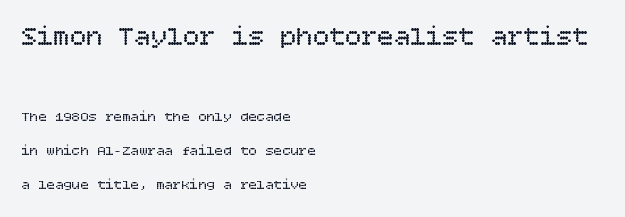
Q: Is the text bold? A: No.
Q: Is the text italic (slanted)? A: No, it is upright.
Q: Is the text underlined? A: No.
Q: How is the paragraph aligned? A: Left-aligned.
Q: Is the spacing between letters normal or unusually wide? A: Normal.
Q: Is the spacing between lines tight, normal or loose? A: Loose.
Q: Which block of text is set in a larger size, the first (top) or the second (bottom)? A: The first (top) one.
